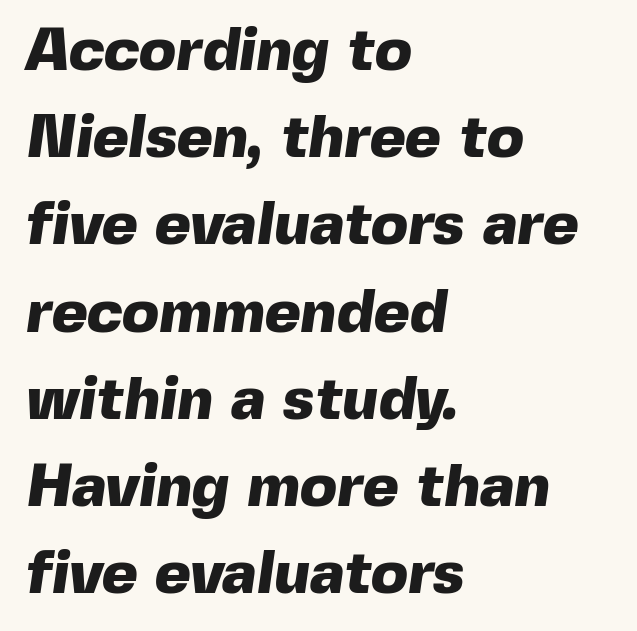
Decoration check: the copy has no underline. The letters carry no serifs — their stems end cleanly without finishing strokes. How heavy is the stroke? Heavy — this is a bold. Reading down the column, the eye jumps a familiar distance to each next line.
